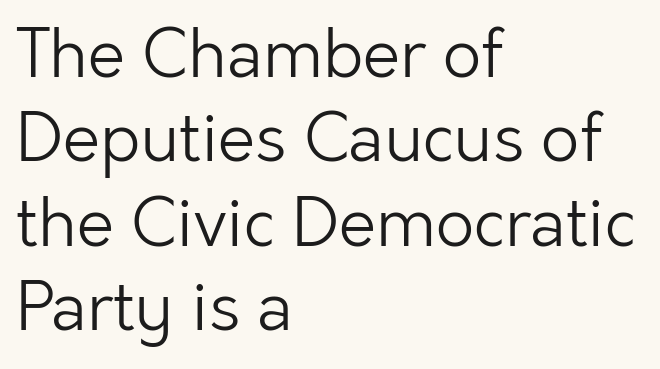
{"serif": "no", "italic": "no", "bold": "no", "weight": "light", "width": "normal", "stroke_contrast": "low", "x_height": "medium", "monospaced": "no", "underline": "no", "align": "left", "line_spacing": "normal", "line_spacing_ratio": 1.26, "letter_spacing": "normal", "letter_spacing_em": 0.0, "glyph_px": 67}
